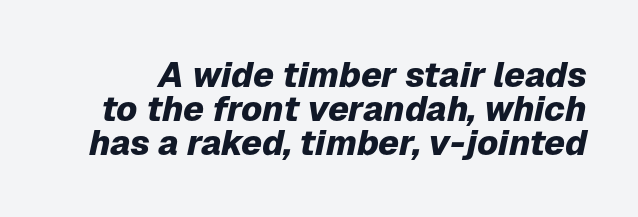
Q: Is the text bold? A: Yes.
Q: Is the text italic (slanted)? A: Yes, it leans right by about 12 degrees.
Q: Is the text underlined? A: No.
Q: Is the spacing between letters normal or unusually wide? A: Normal.
Q: Is the spacing between lines tight, normal or loose? A: Tight.
Q: Width (condensed, normal, or wide)? A: Normal.
Q: Stroke contrast? A: Low.
Q: x-height? A: Medium.
Q: Monospaced? A: No.
